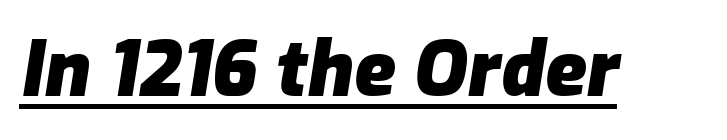
{"italic": "yes", "lean": "right", "slant_degrees": 9, "bold": "yes", "weight": "heavy", "width": "normal", "stroke_contrast": "low", "x_height": "medium", "monospaced": "no", "underline": "yes", "letter_spacing": "normal", "letter_spacing_em": 0.0, "glyph_px": 76}
